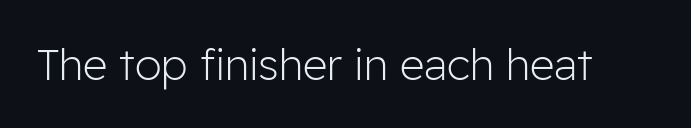
Q: Is the text bold? A: No.
Q: Is the text italic (slanted)? A: No, it is upright.
Q: Is the typeface a serif or a sans-serif typeface? A: Sans-serif.
Q: Is the text underlined? A: No.
Q: Is the spacing between letters normal or unusually wide? A: Normal.
Q: Width (condensed, normal, or wide)? A: Normal.
Q: Stroke contrast? A: Low.
Q: x-height? A: Medium.
Q: Monospaced? A: No.
